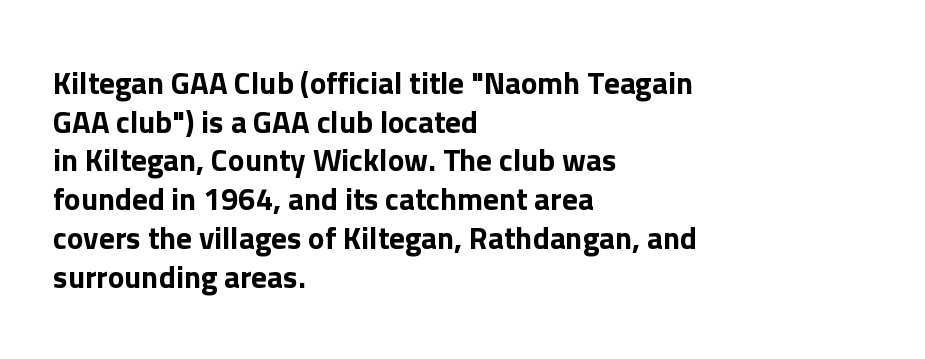
Characters remain perfectly vertical along every line. The foot of each line stays bare and open. Is the letter spacing exaggerated? No — it looks like the ordinary default. Horizontal alignment here is leftward, the default for most running prose. The designer left line spacing at the default.
